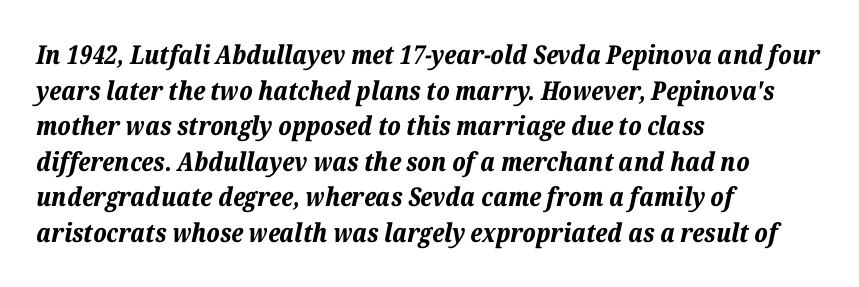
Q: Is the text bold? A: Yes.
Q: Is the text italic (slanted)? A: Yes, it leans right by about 12 degrees.
Q: Is the text underlined? A: No.
Q: How is the paragraph aligned? A: Left-aligned.
Q: Is the spacing between letters normal or unusually wide? A: Normal.
Q: Is the spacing between lines tight, normal or loose? A: Normal.
